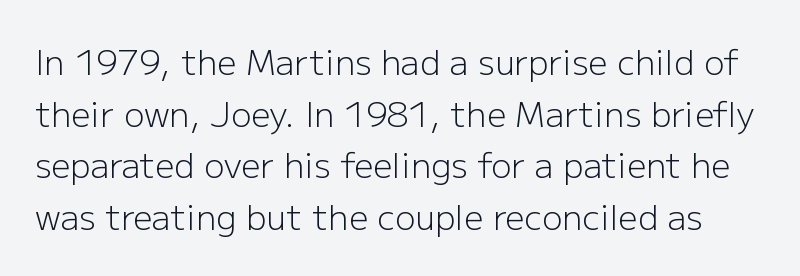
The image shows 34 px light sans-serif type, upright; set normal line spacing (1.52x), normal letter spacing, not underlined; low stroke contrast and a medium x-height.
